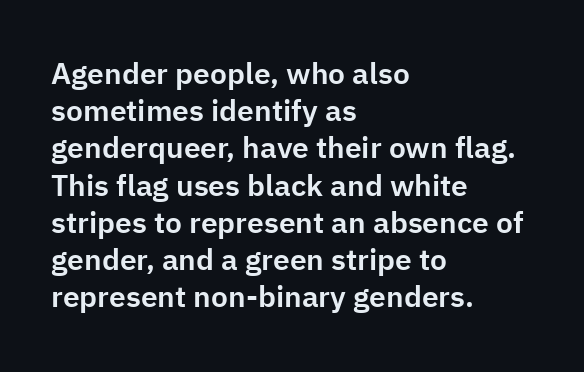
Honestly, the letter spacing is just normal — you wouldn't notice it. Check the space under the baseline: it is left empty. Grotesque or geometric, the face here clearly has no serifs. Note the varied advance widths — an 'i' is clearly narrower than an 'm'. This sample is left-justified, so line endings fall wherever the words run out. Posture: straight, roman, zero tilt.
